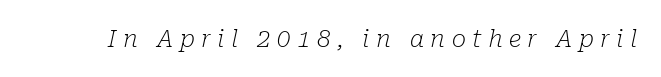
{"italic": "yes", "lean": "right", "slant_degrees": 10, "bold": "no", "underline": "no", "letter_spacing": "wide", "letter_spacing_em": 0.27, "glyph_px": 24}
